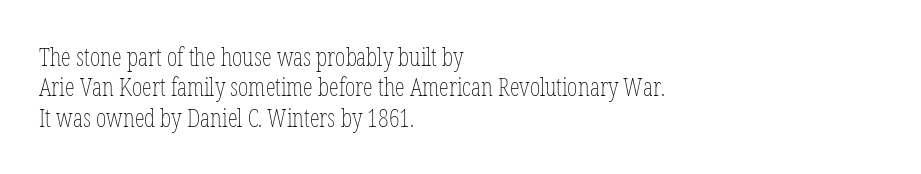
Q: Is the text bold? A: No.
Q: Is the text italic (slanted)? A: No, it is upright.
Q: Is the text underlined? A: No.
Q: How is the paragraph aligned? A: Left-aligned.
Q: Is the spacing between letters normal or unusually wide? A: Normal.
